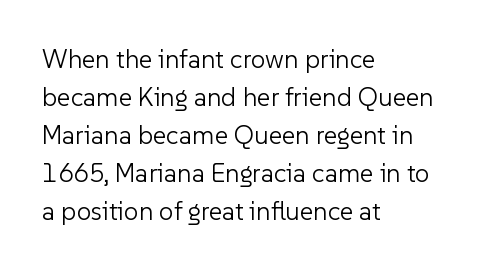
Visually the block forms a straight wall on the left and a jagged coastline on the right. Caption: standard tracking, unaltered. The type sits square on the baseline with zero lean. Weight: not bold — regular or lighter.
